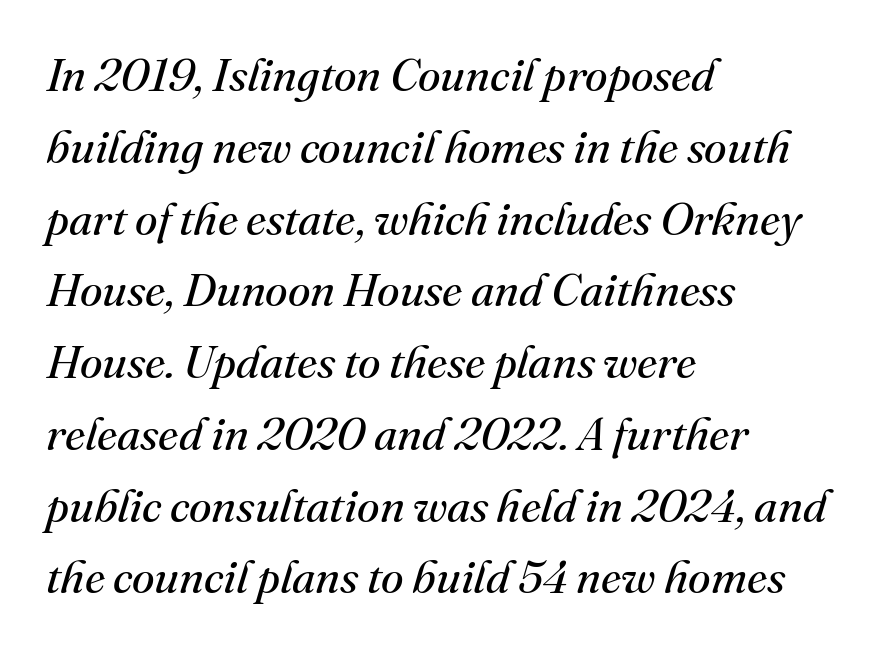
Font category for this specimen: serif. Posture: slanted. The passage is arranged the way most books set body copy — flush left. Characters follow at the spacing the type designer built in.
